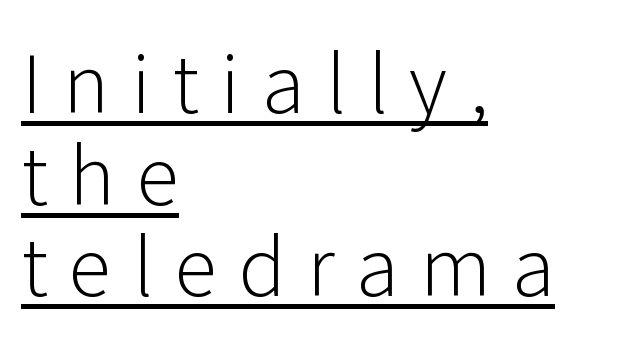
{"serif": "no", "italic": "no", "bold": "no", "weight": "light", "width": "normal", "stroke_contrast": "low", "x_height": "medium", "monospaced": "no", "underline": "yes", "align": "left", "line_spacing_ratio": 1.16, "letter_spacing": "wide", "letter_spacing_em": 0.27, "glyph_px": 79}
